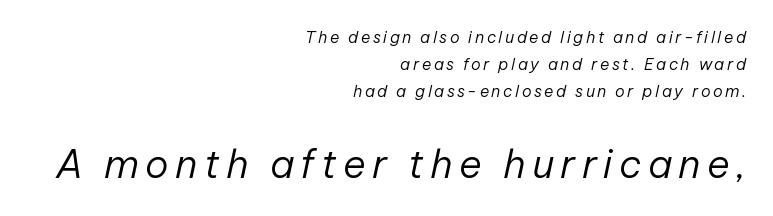
The image shows 39 px regular-weight type, italic (leaning right); set right-aligned, normal line spacing (1.68x), not underlined; the second (bottom) block is 2.44x larger; low stroke contrast and a medium x-height.
